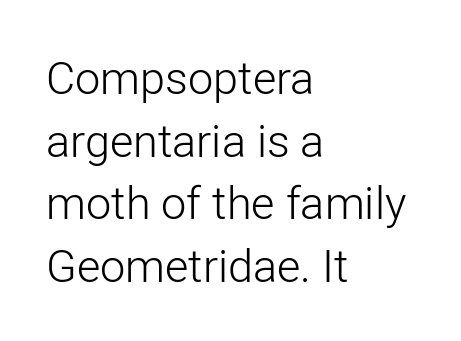
Q: Is the text bold? A: No.
Q: Is the text italic (slanted)? A: No, it is upright.
Q: Is the typeface a serif or a sans-serif typeface? A: Sans-serif.
Q: Is the text underlined? A: No.
Q: How is the paragraph aligned? A: Left-aligned.
Q: Is the spacing between letters normal or unusually wide? A: Normal.
Q: Is the spacing between lines tight, normal or loose? A: Normal.
Q: Width (condensed, normal, or wide)? A: Normal.
Q: Stroke contrast? A: Low.
Q: x-height? A: Medium.
Q: Monospaced? A: No.
